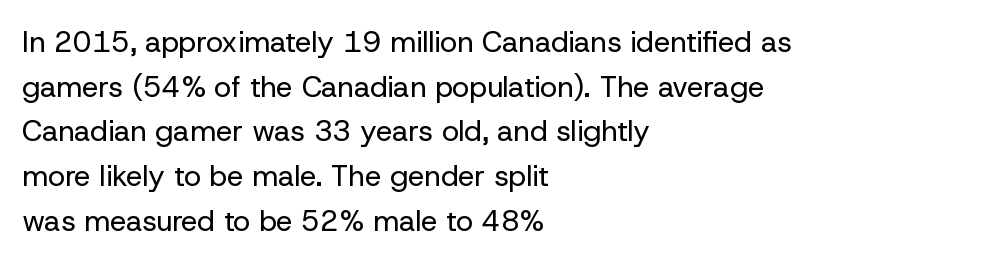
You could not count columns in this text — the font is proportionally spaced. The space directly below the letters is spotless. Compared with a centered layout, this one pins lines to the left instead. The font family rendered here belongs to the sans-serif group.
